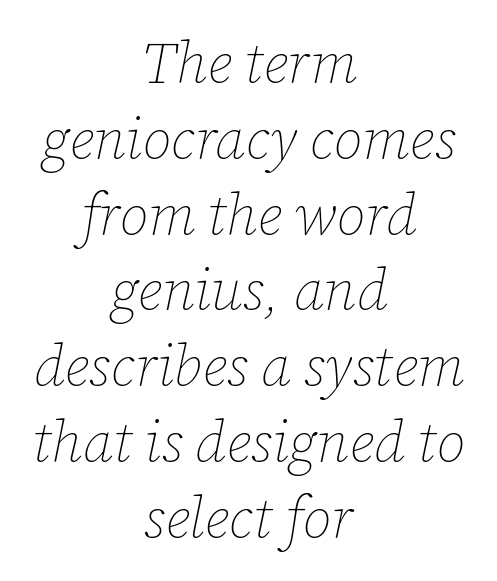
Is this a fixed-width face? No — the glyphs have proportional, varying widths. The axis of the letterforms is tilted away from vertical. In terms of leading, this rendering sits right in the middle. Nothing heavy about these letters — not bold at all. The baseline area is clear.
